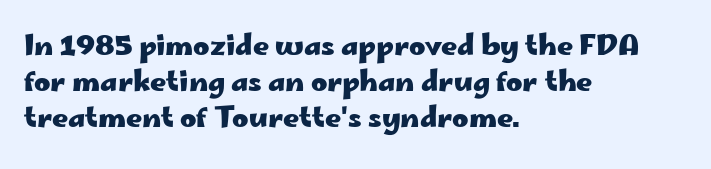
Line spacing here is normal. Typeset ragged right — the left edge is the straight one. The typeface chosen for these lines omits serifs. Notice how the stems are strictly vertical — no italics here. Note the varied advance widths — an 'i' is clearly narrower than an 'm'.
